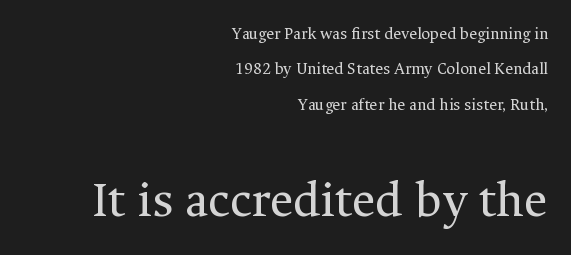
The image shows 51 px regular-weight serif type, upright; set right-aligned, loose line spacing (2.08x), normal letter spacing, not underlined; the second (bottom) block is 3.0x larger; medium stroke contrast and a medium x-height.
